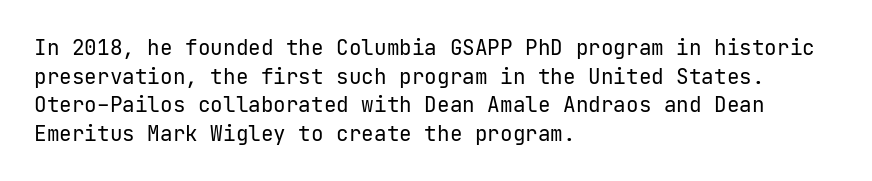
{"italic": "no", "bold": "no", "underline": "no", "align": "left", "line_spacing": "normal", "line_spacing_ratio": 1.36, "letter_spacing": "normal", "letter_spacing_em": 0.0, "glyph_px": 21}
